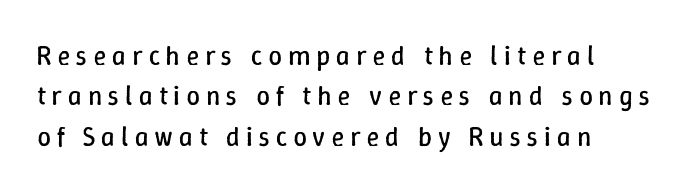
Vertically, the passage feels balanced, rows spaced as you'd expect. Check the space under the baseline: it is left empty. Ascenders rise straight up at ninety degrees. All the whitespace from short lines collects on the right.
